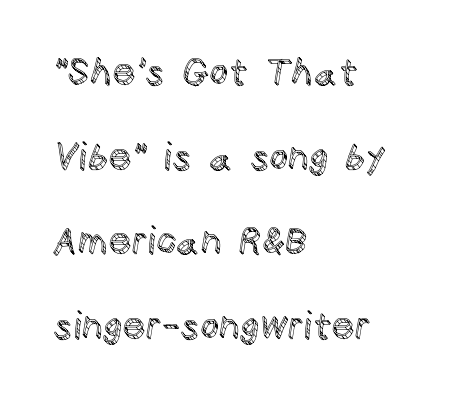
The image shows 37 px text type; set left-aligned, loose line spacing (2.29x), normal letter spacing, not underlined; a large x-height.
